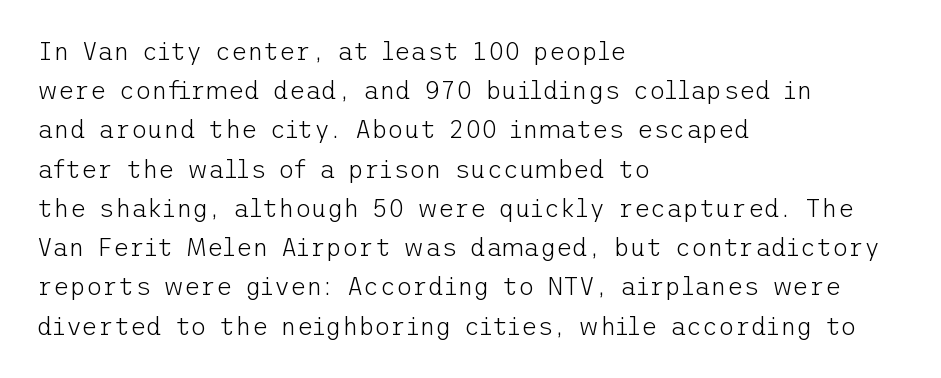
{"italic": "no", "bold": "no", "underline": "no", "align": "left", "line_spacing": "normal", "line_spacing_ratio": 1.57, "letter_spacing": "normal", "letter_spacing_em": 0.0, "glyph_px": 25}
